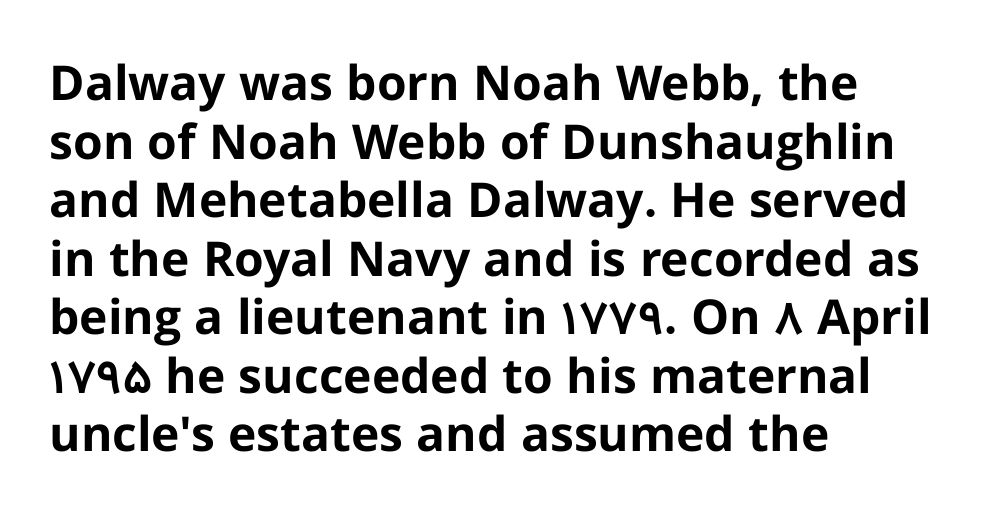
Q: Is the text bold? A: Yes.
Q: Is the text italic (slanted)? A: No, it is upright.
Q: Is the typeface a serif or a sans-serif typeface? A: Sans-serif.
Q: Is the text underlined? A: No.
Q: How is the paragraph aligned? A: Left-aligned.
Q: Is the spacing between letters normal or unusually wide? A: Normal.
Q: Width (condensed, normal, or wide)? A: Normal.
Q: Stroke contrast? A: Low.
Q: x-height? A: Medium.
Q: Monospaced? A: No.
